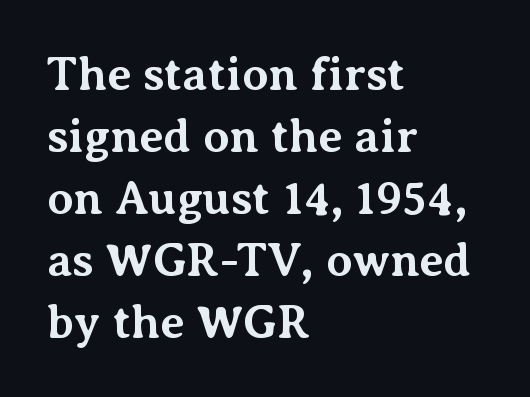
{"serif": "yes", "italic": "no", "bold": "yes", "weight": "bold", "width": "normal", "stroke_contrast": "medium", "x_height": "medium", "monospaced": "no", "underline": "no", "align": "left", "line_spacing": "normal", "line_spacing_ratio": 1.32, "letter_spacing": "normal", "letter_spacing_em": 0.0, "glyph_px": 47}
